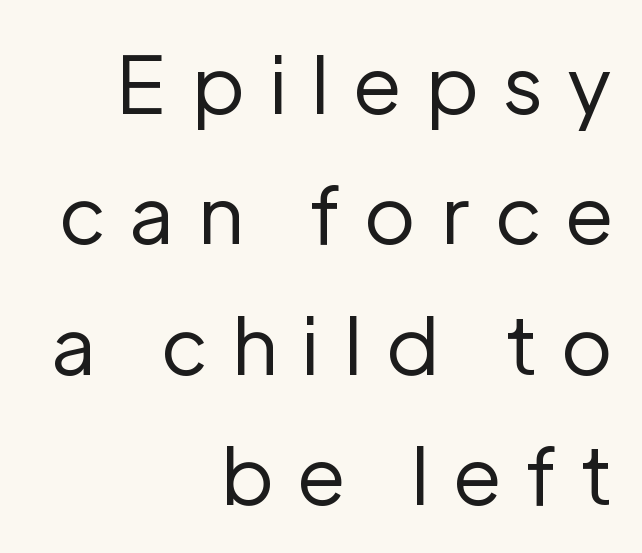
Q: Is the text bold? A: No.
Q: Is the text italic (slanted)? A: No, it is upright.
Q: Is the typeface a serif or a sans-serif typeface? A: Sans-serif.
Q: Is the text underlined? A: No.
Q: How is the paragraph aligned? A: Right-aligned.
Q: Is the spacing between letters normal or unusually wide? A: Unusually wide.
Q: Is the spacing between lines tight, normal or loose? A: Normal.
Q: Width (condensed, normal, or wide)? A: Normal.
Q: Stroke contrast? A: Low.
Q: x-height? A: Medium.
Q: Monospaced? A: No.
